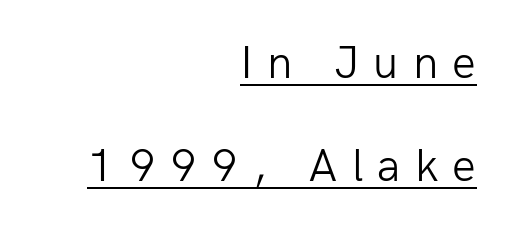
Tracking here is generous; glyphs stand well apart from one another. The rendering uses a large line-height, opening up the rows. Casual observation: everything's shoved over to the right. Serifs: no, the terminals of the letterforms are clean. Caption: face not bold, strokes unweighted.
